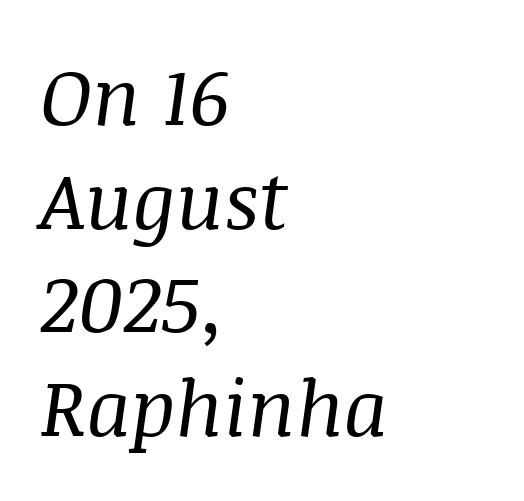
The image shows 78 px regular-weight serif type, italic (leaning right); set left-aligned, normal line spacing (1.33x), normal letter spacing, not underlined; medium stroke contrast and a large x-height.
